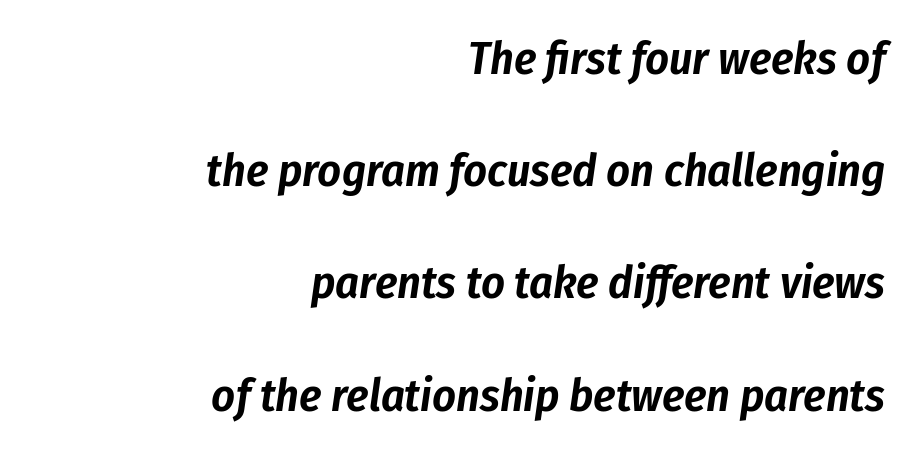
{"italic": "yes", "lean": "right", "slant_degrees": 8, "width": "condensed", "stroke_contrast": "low", "x_height": "medium", "monospaced": "no", "underline": "no", "align": "right", "line_spacing": "loose", "line_spacing_ratio": 2.44, "letter_spacing": "normal", "letter_spacing_em": 0.0, "glyph_px": 46}
